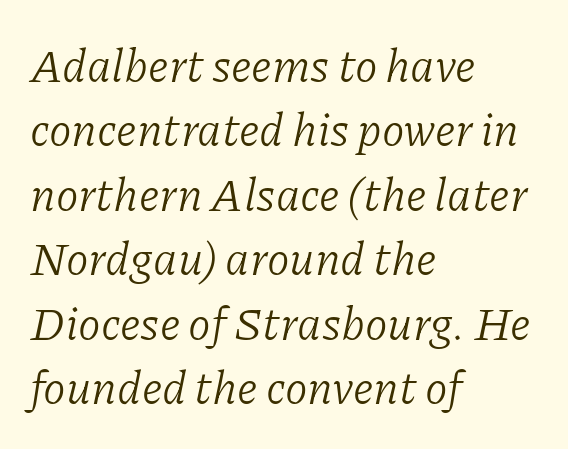
Heft: none added — not bold. Notice how the stems are inclined rather than vertical — that's the hallmark of italics. Serifs: yes, visible at the terminals of the letterforms. In CSS terms this would be text-align: left.
